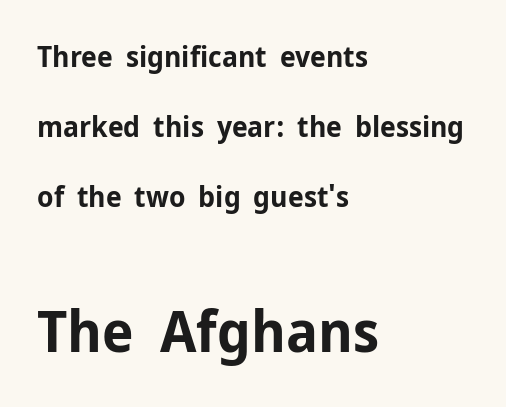
You can tell it's not italic because the verticals are truly vertical. Check where the strokes stop: nothing finishes them off — pure sans. Which of the two is more prominent by size? The second, at the bottom. Interline gaps are noticeably wide in this sample. Unmarked baselines from the first word to the last. Is this a fixed-width face? No — the glyphs have proportional, varying widths.
